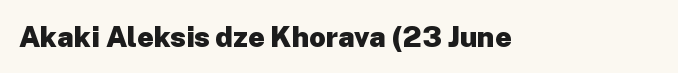
Q: Is the text bold? A: Yes.
Q: Is the text italic (slanted)? A: No, it is upright.
Q: Is the typeface a serif or a sans-serif typeface? A: Sans-serif.
Q: Is the text underlined? A: No.
Q: Is the spacing between letters normal or unusually wide? A: Normal.
Q: Width (condensed, normal, or wide)? A: Normal.
Q: Stroke contrast? A: Low.
Q: x-height? A: Medium.
Q: Monospaced? A: No.
